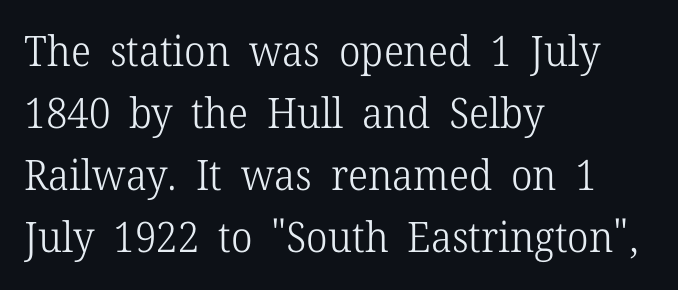
{"serif": "yes", "italic": "no", "bold": "no", "weight": "light", "width": "normal", "stroke_contrast": "low", "x_height": "medium", "monospaced": "no", "underline": "no", "align": "left", "line_spacing": "normal", "line_spacing_ratio": 1.48, "letter_spacing": "normal", "letter_spacing_em": 0.0, "glyph_px": 42}
